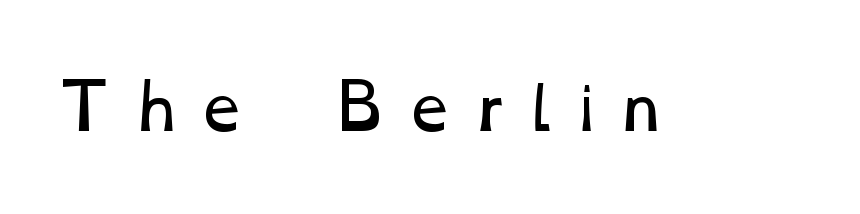
The image shows 61 px regular-weight, wide type; set unusually wide letter spacing (+0.25 em), not underlined; low stroke contrast and a medium x-height.
